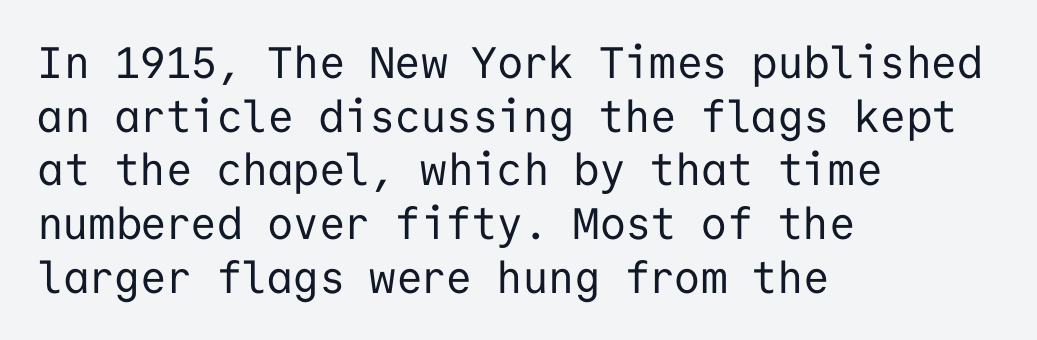
The font's upright variant was chosen for this text. Letter spacing: default. The typesetter chose a ragged-right arrangement here. Observe the absence of serifs on each vertical stroke in this sample.
